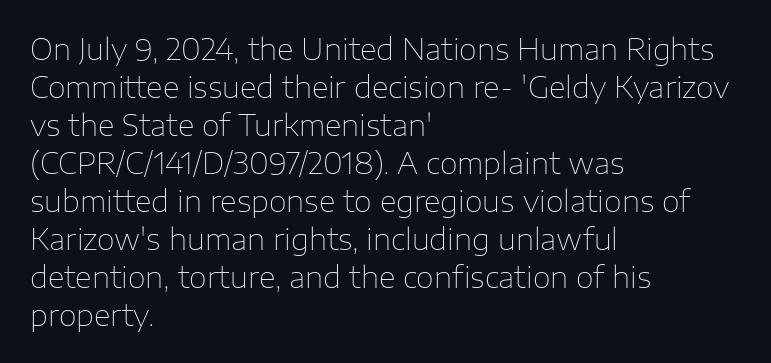
Q: Is the text bold? A: No.
Q: Is the text italic (slanted)? A: No, it is upright.
Q: Is the typeface a serif or a sans-serif typeface? A: Sans-serif.
Q: Is the text underlined? A: No.
Q: How is the paragraph aligned? A: Left-aligned.
Q: Is the spacing between letters normal or unusually wide? A: Normal.
Q: Is the spacing between lines tight, normal or loose? A: Normal.
Q: Width (condensed, normal, or wide)? A: Normal.
Q: Stroke contrast? A: Low.
Q: x-height? A: Medium.
Q: Monospaced? A: No.
